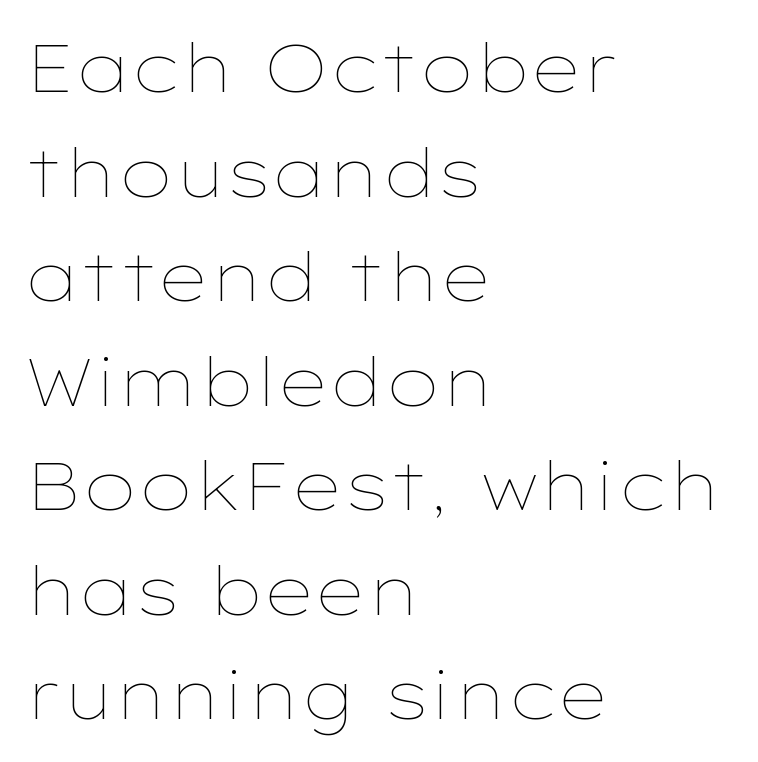
Q: Is the text bold? A: No.
Q: Is the text italic (slanted)? A: No, it is upright.
Q: Is the text underlined? A: No.
Q: How is the paragraph aligned? A: Left-aligned.
Q: Is the spacing between letters normal or unusually wide? A: Normal.
Q: Is the spacing between lines tight, normal or loose? A: Normal.
Q: Width (condensed, normal, or wide)? A: Wide.
Q: Stroke contrast? A: Low.
Q: x-height? A: Medium.
Q: Monospaced? A: No.
